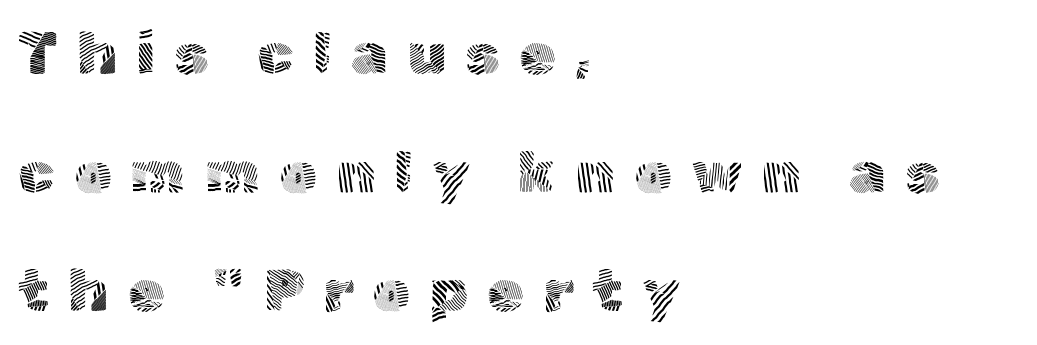
Unmarked baselines from the first word to the last. Note: no serifs on the glyphs. The designer dialed line spacing up above the default. The tracking jumps out immediately: characters are airy and widely separated.
